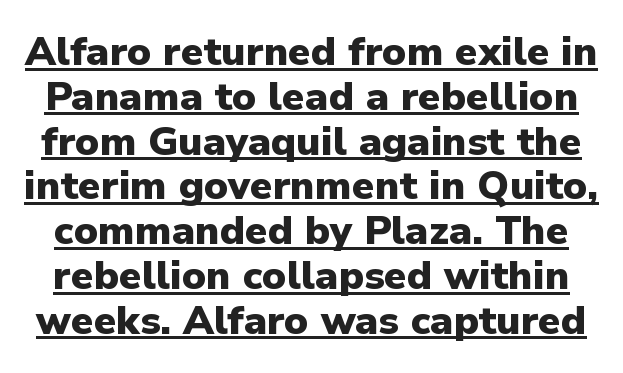
The image shows 40 px heavy sans-serif type, upright; set tight line spacing (1.12x), normal letter spacing, underlined; low stroke contrast and a medium x-height.
